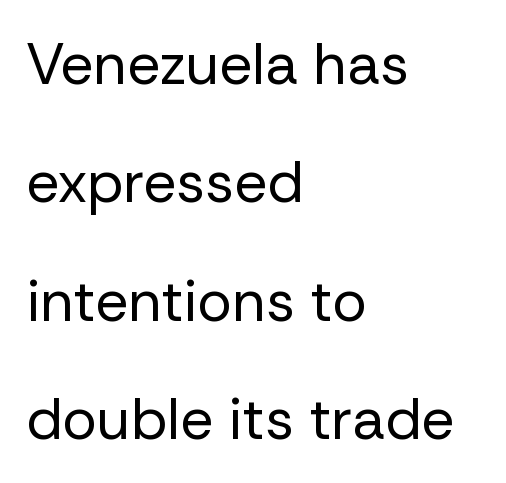
The passage shown is typeset with a sans-serif family. Is there any slant? The stems are plumb. Here the designer chose a conventional face with non-uniform glyph widths. A great deal of white space separates one row of letters from the next. Descender tails drop into unmarked territory.
